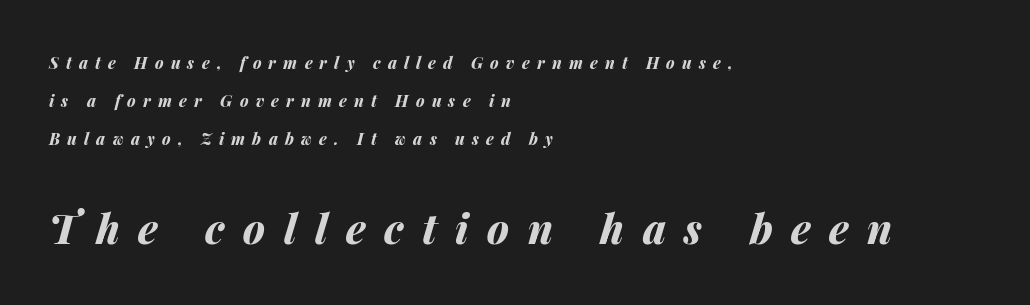
Notice how the passage keeps a crisp vertical edge on the left only. The following chunk of copy outweighs the initial chunk in type size. Weight: bold. Each new line begins a long way beneath the previous one. Nobody drew a line under any word here.
